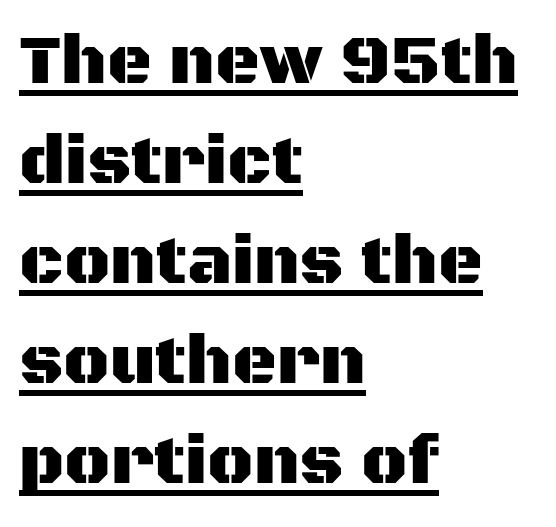
{"serif": "no", "italic": "no", "width": "normal", "stroke_contrast": "medium", "x_height": "large", "monospaced": "no", "underline": "yes", "align": "left", "line_spacing": "normal", "line_spacing_ratio": 1.45, "letter_spacing": "normal", "letter_spacing_em": 0.0, "glyph_px": 69}
